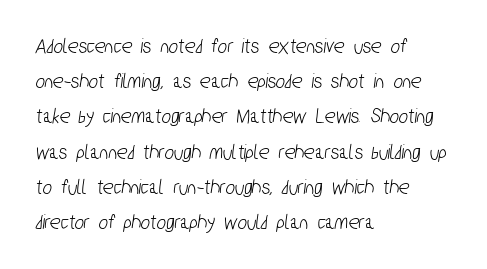
Q: Is the text underlined? A: No.
Q: How is the paragraph aligned? A: Left-aligned.
Q: Is the spacing between letters normal or unusually wide? A: Normal.
Q: Is the spacing between lines tight, normal or loose? A: Normal.
